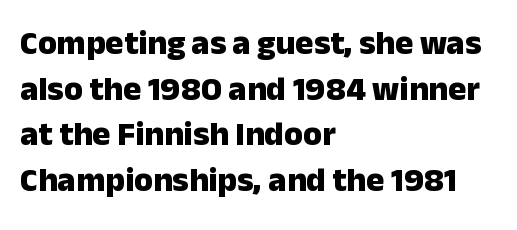
{"serif": "no", "italic": "no", "bold": "yes", "weight": "heavy", "width": "normal", "stroke_contrast": "low", "x_height": "medium", "monospaced": "no", "underline": "no", "align": "left", "line_spacing": "normal", "line_spacing_ratio": 1.34, "letter_spacing": "normal", "letter_spacing_em": 0.0, "glyph_px": 34}
